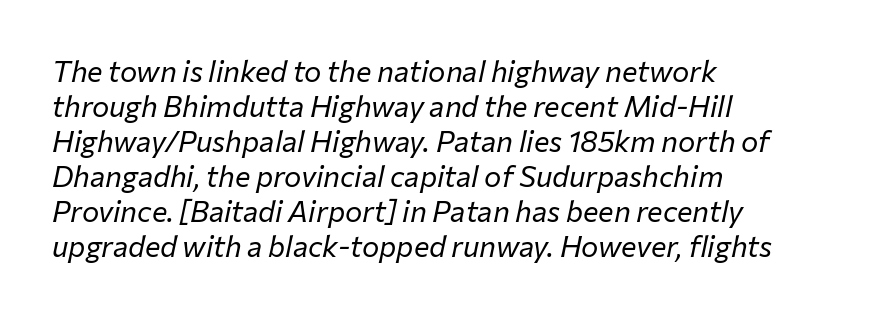
Descenders are the only things crossing below the line. It's the slanting kind of type. Notice how the passage keeps a crisp vertical edge on the left only. Weight class: somewhere from thin through regular. Tracking here is standard; glyphs follow each other at the usual distance. The letters advance in unequal steps, a hallmark of proportional type.
